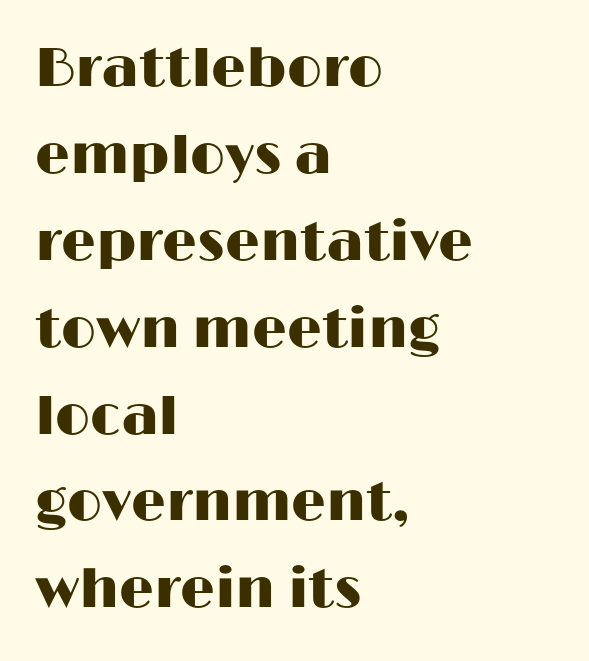
A sans-serif font was chosen for this passage. Vertical spacing — default. You could not count columns in this text — the font is proportionally spaced. The letters stand upright; this is a roman face.
